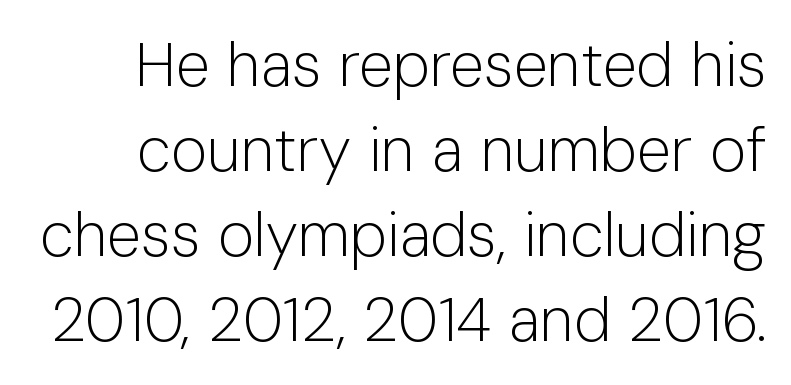
The image shows 62 px light sans-serif type, upright; set normal line spacing (1.37x), normal letter spacing, not underlined; low stroke contrast and a medium x-height.
